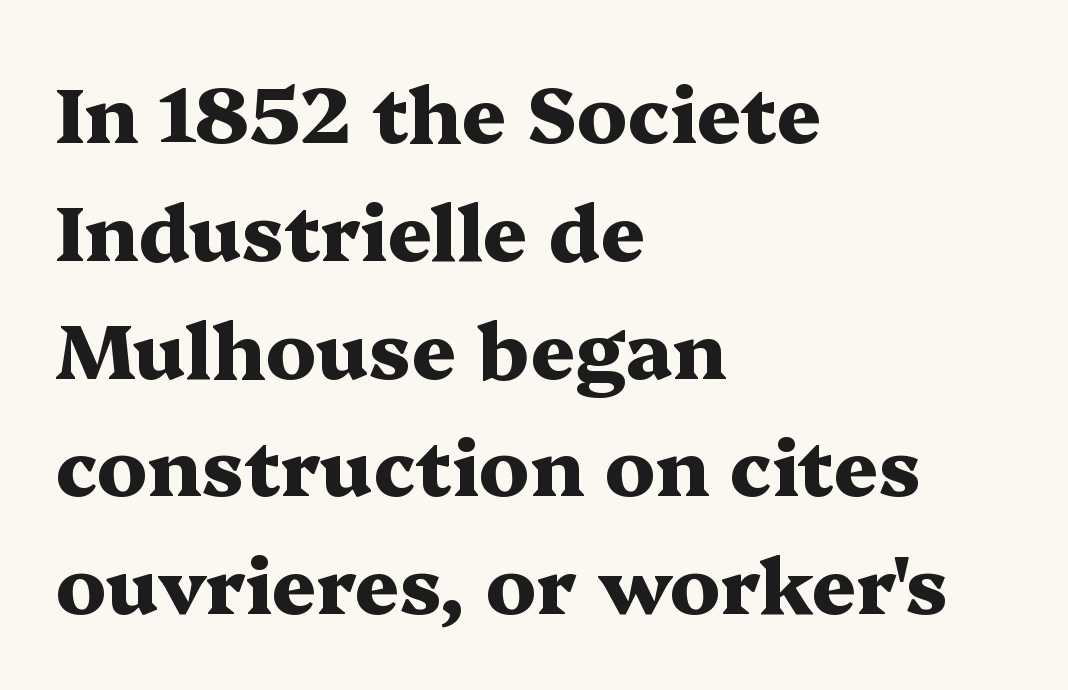
The image shows 78 px heavy, wide serif type, upright; set left-aligned, normal line spacing (1.51x), normal letter spacing, not underlined; medium stroke contrast and a medium x-height.
